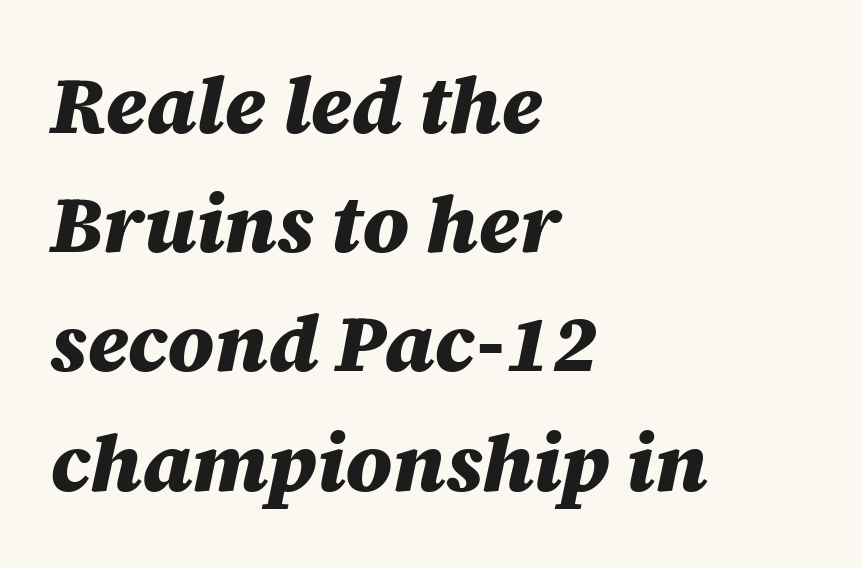
Q: Is the text bold? A: Yes.
Q: Is the text italic (slanted)? A: Yes, it leans right by about 12 degrees.
Q: Is the text underlined? A: No.
Q: How is the paragraph aligned? A: Left-aligned.
Q: Is the spacing between letters normal or unusually wide? A: Normal.
Q: Is the spacing between lines tight, normal or loose? A: Normal.
Q: Width (condensed, normal, or wide)? A: Normal.
Q: Stroke contrast? A: Medium.
Q: x-height? A: Large.
Q: Monospaced? A: No.
